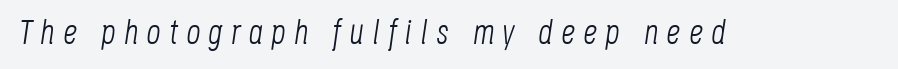
The image shows 35 px light, condensed type, italic (leaning right); set unusually wide letter spacing (+0.24 em), not underlined; low stroke contrast and a large x-height.
